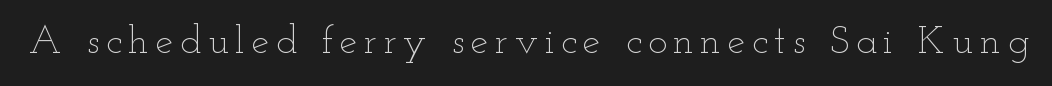
No italicization has been applied; the sample stays upright. The weight would be labelled regular, book, light, or lighter still. Descenders hang freely into open space. Here the designer chose a conventional face with non-uniform glyph widths.
